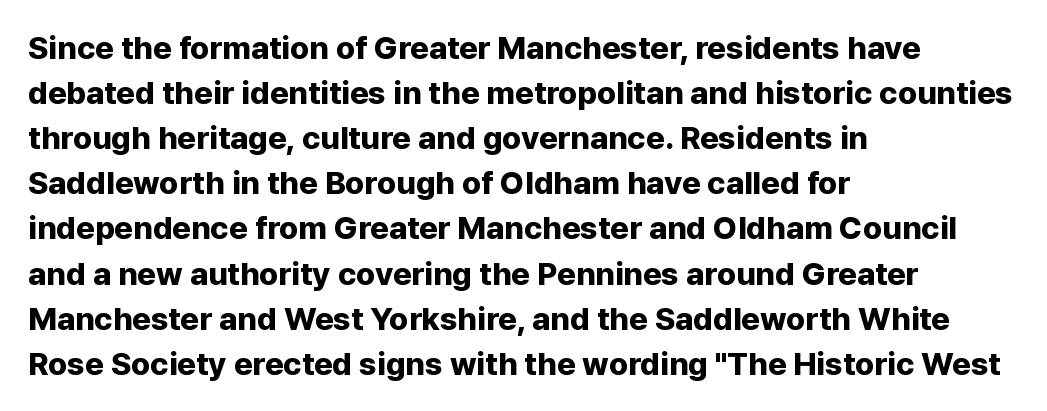
The letters advance in unequal steps, a hallmark of proportional type. In CSS terms this would be text-align: left. Words appear dense and cohesive because spacing is normal. A typesetter would label this face a sans. Descenders hang freely into open space.
